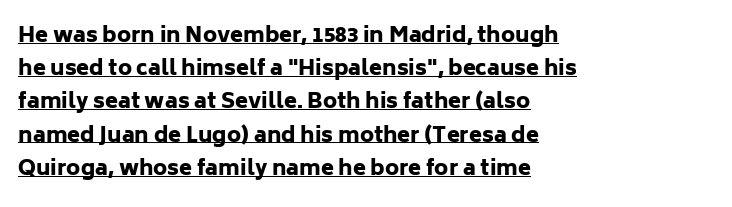
The image shows 21 px bold type, upright; set left-aligned, normal line spacing (1.58x), normal letter spacing, underlined.
